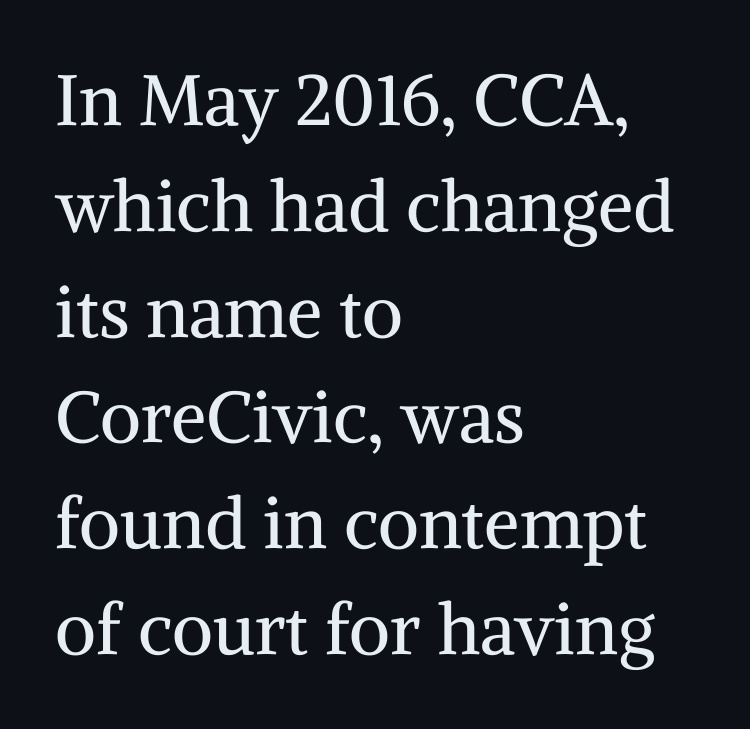
Nobody drew a line under any word here. Each letter keeps its own natural width here, so spacing adapts to shape. Quick note: interline space is typical. The letters sit at their default tracking, neither squeezed nor spread. This is roman type, the default non-slanted kind.
